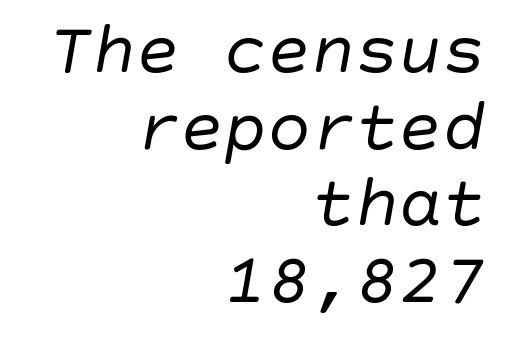
What stands out about the letter spacing? Nothing — it is the standard amount. Tall strokes in this sample are angled rather than plumb. The space beneath each line is pristine and unruled. Compared with a flush-left layout, this one pins lines to the opposite, right side. Line spacing here is tight. The strokes are not fattened; the text isn't bold.
